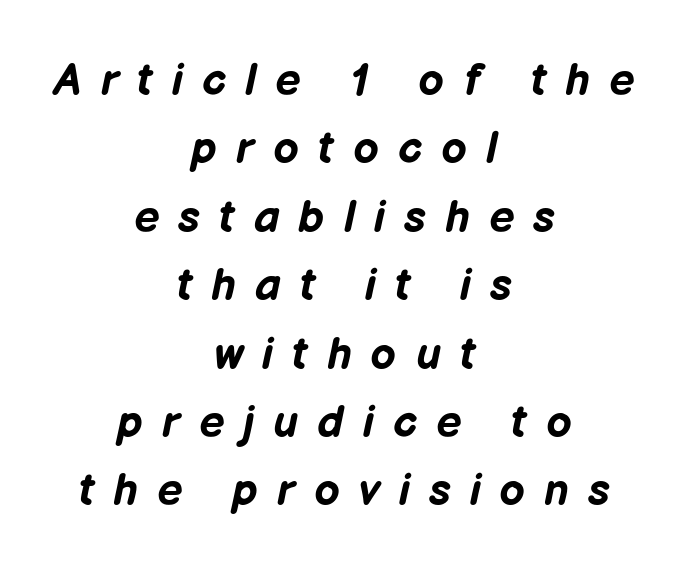
Strokes here are thick enough to call this a true bold. Yep, that's italic — everything's leaning. Think of a printed novel: that variable character pitch is what you see here. The rows are spaced the way most documents space them. Honestly, there is no underline to notice here at all. The letterforms stand isolated, each surrounded by extra space.
